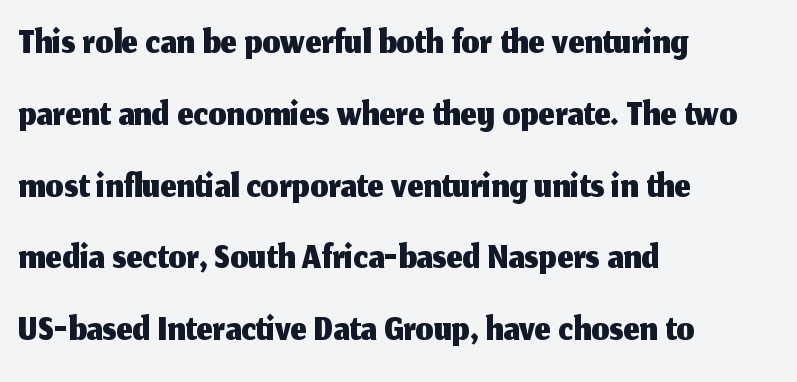
Short note: letters normally spaced. The type sits square on the baseline with zero lean. The paragraph shown leans on its left margin. Each row of text sits above clean, open space. Is there much room between lines? A standard amount, neither cramped nor airy. Typographically, this falls in the sans-serif category.
